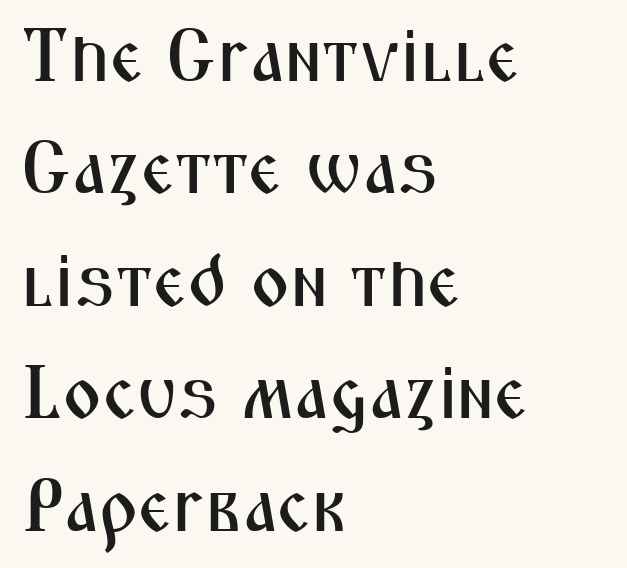
{"serif": "no", "italic": "no", "width": "condensed", "stroke_contrast": "medium", "x_height": "medium", "monospaced": "no", "underline": "no", "align": "left", "line_spacing": "normal", "line_spacing_ratio": 1.5, "letter_spacing": "normal", "letter_spacing_em": 0.0, "glyph_px": 75}
